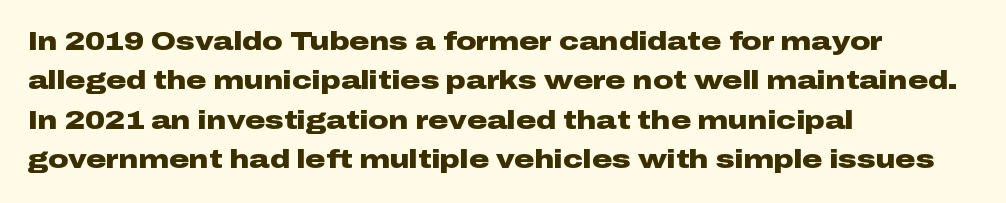
Evenly set lines give the paragraph a standard silhouette. Glance below the letters and you will spot only blank space. Typeset ragged right — the left edge is the straight one. This sample uses plain, unmodified letter spacing. Style check: upright. I'd describe the lettering as bold — thick and assertive.
